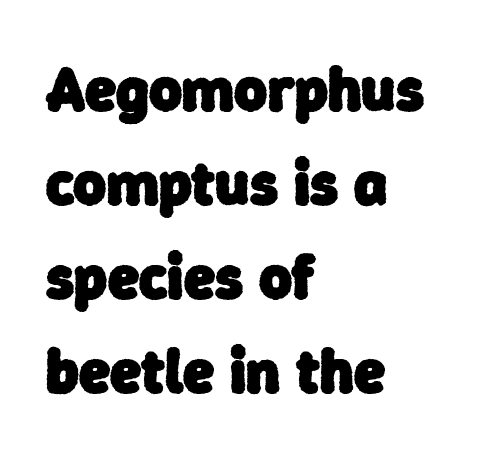
{"serif": "no", "bold": "yes", "weight": "heavy", "width": "normal", "stroke_contrast": "low", "x_height": "medium", "monospaced": "no", "underline": "no", "align": "left", "line_spacing": "normal", "line_spacing_ratio": 1.49, "letter_spacing": "normal", "letter_spacing_em": 0.0, "glyph_px": 63}
